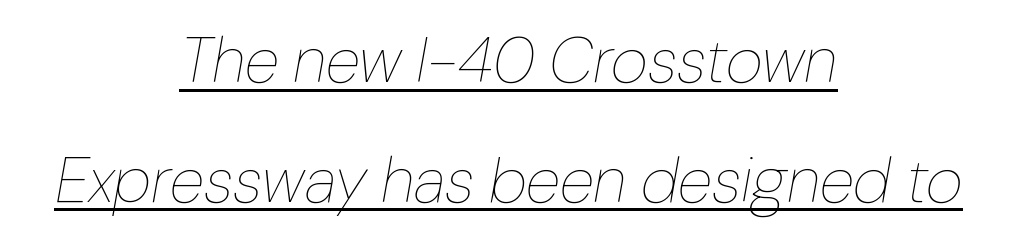
Q: Is the text bold? A: No.
Q: Is the text italic (slanted)? A: Yes, it leans right by about 10 degrees.
Q: Is the text underlined? A: Yes.
Q: How is the paragraph aligned? A: Centered.
Q: Is the spacing between letters normal or unusually wide? A: Normal.
Q: Width (condensed, normal, or wide)? A: Normal.
Q: Stroke contrast? A: Low.
Q: x-height? A: Medium.
Q: Monospaced? A: No.
